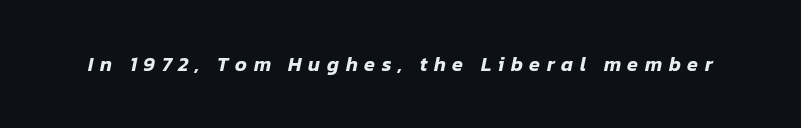
Rule under the text: the space is simply empty. A typesetter would call this heavily tracked-out type. There's an unmistakable incline to the writing here.
